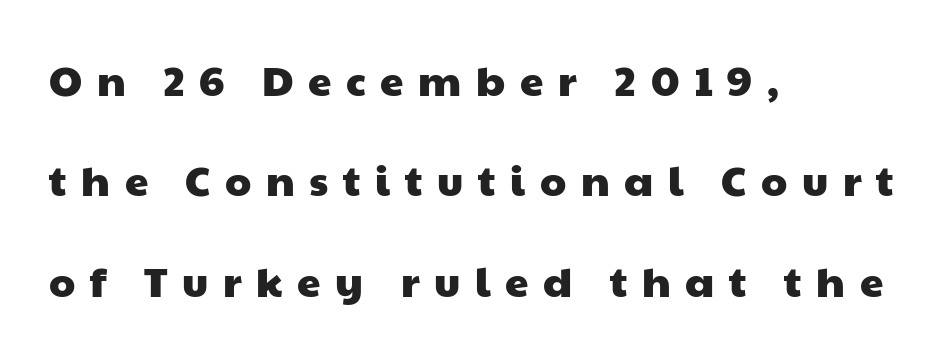
Q: Is the typeface a serif or a sans-serif typeface? A: Sans-serif.
Q: Is the text underlined? A: No.
Q: How is the paragraph aligned? A: Left-aligned.
Q: Is the spacing between letters normal or unusually wide? A: Unusually wide.
Q: Is the spacing between lines tight, normal or loose? A: Loose.
Q: Width (condensed, normal, or wide)? A: Wide.
Q: Stroke contrast? A: Low.
Q: x-height? A: Medium.
Q: Monospaced? A: No.
